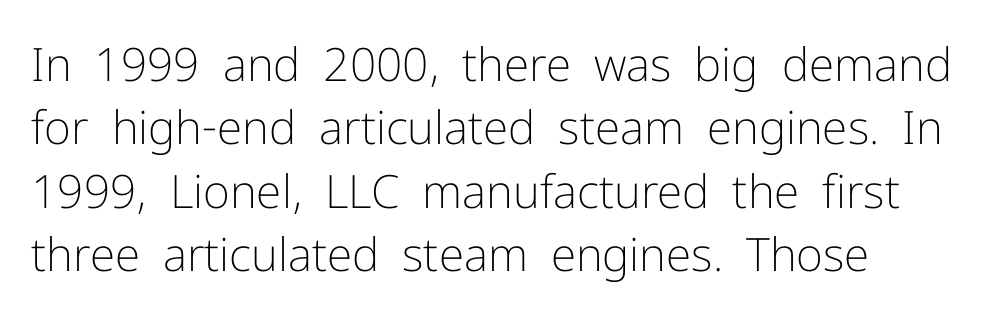
The image shows 46 px light sans-serif type, upright; set normal line spacing (1.38x), normal letter spacing, not underlined; low stroke contrast and a medium x-height.
